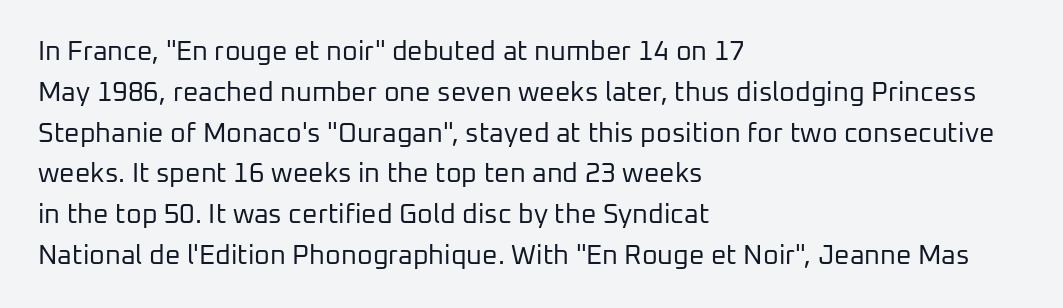
The image shows 27 px text type, upright; set left-aligned, normal line spacing (1.51x), normal letter spacing, not underlined.
